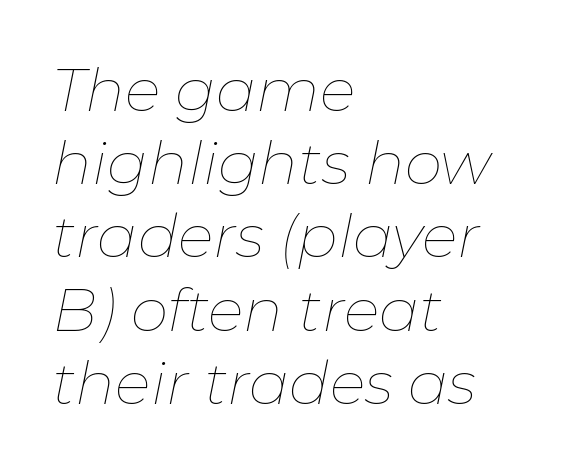
{"italic": "yes", "lean": "right", "slant_degrees": 11, "bold": "no", "weight": "thin", "width": "normal", "stroke_contrast": "low", "x_height": "medium", "monospaced": "no", "underline": "no", "align": "left", "line_spacing_ratio": 1.22, "letter_spacing": "normal", "letter_spacing_em": 0.0, "glyph_px": 60}
